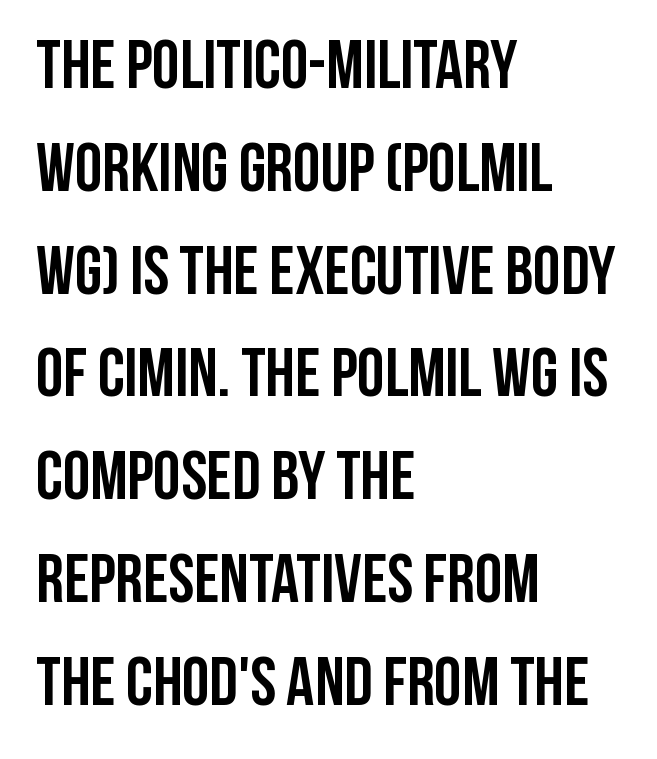
Q: Is the text bold? A: Yes.
Q: Is the text italic (slanted)? A: No, it is upright.
Q: Is the typeface a serif or a sans-serif typeface? A: Sans-serif.
Q: Is the text underlined? A: No.
Q: How is the paragraph aligned? A: Left-aligned.
Q: Is the spacing between letters normal or unusually wide? A: Normal.
Q: Is the spacing between lines tight, normal or loose? A: Normal.
Q: Width (condensed, normal, or wide)? A: Condensed.
Q: Stroke contrast? A: Low.
Q: x-height? A: Large.
Q: Monospaced? A: No.
